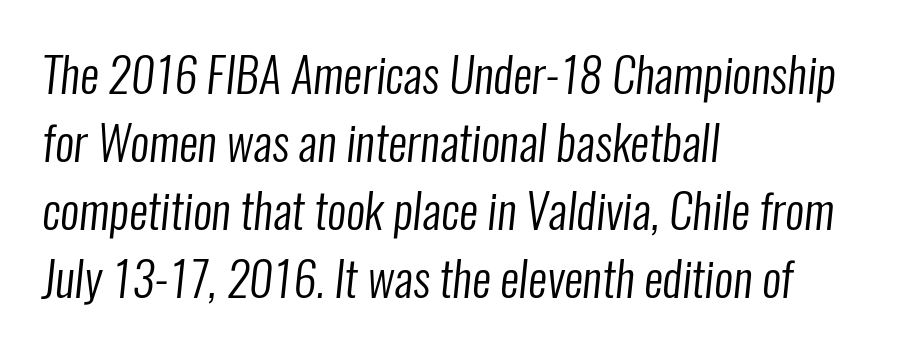
Q: Is the text bold? A: No.
Q: Is the typeface a serif or a sans-serif typeface? A: Sans-serif.
Q: Is the text underlined? A: No.
Q: How is the paragraph aligned? A: Left-aligned.
Q: Is the spacing between letters normal or unusually wide? A: Normal.
Q: Is the spacing between lines tight, normal or loose? A: Normal.
Q: Width (condensed, normal, or wide)? A: Condensed.
Q: Stroke contrast? A: Low.
Q: x-height? A: Medium.
Q: Monospaced? A: No.
